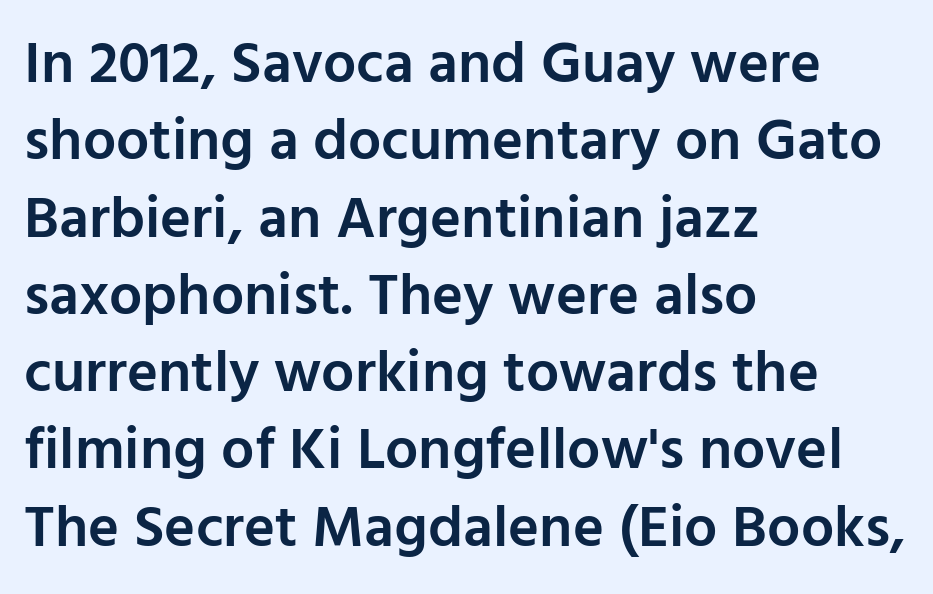
Do the characters align in a grid? No, the font is proportional. Is there much room between lines? A standard amount, neither cramped nor airy. There is no visible air inserted between adjacent glyphs. Firm but not heavy-handed strokes: this text is semibold.
